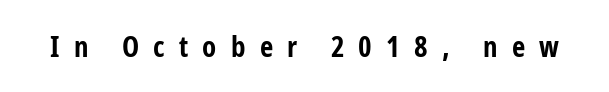
Q: Is the text bold? A: Yes.
Q: Is the text italic (slanted)? A: No, it is upright.
Q: Is the typeface a serif or a sans-serif typeface? A: Sans-serif.
Q: Is the text underlined? A: No.
Q: Is the spacing between letters normal or unusually wide? A: Unusually wide.
Q: Width (condensed, normal, or wide)? A: Condensed.
Q: Stroke contrast? A: Low.
Q: x-height? A: Medium.
Q: Monospaced? A: No.
